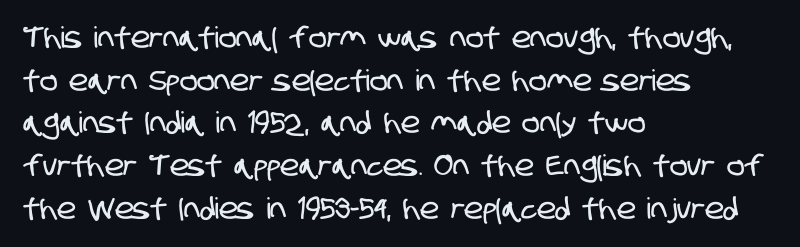
{"serif": "no", "width": "condensed", "stroke_contrast": "low", "x_height": "large", "monospaced": "no", "underline": "no", "align": "left", "line_spacing": "normal", "line_spacing_ratio": 1.47, "letter_spacing": "normal", "letter_spacing_em": 0.0, "glyph_px": 29}
